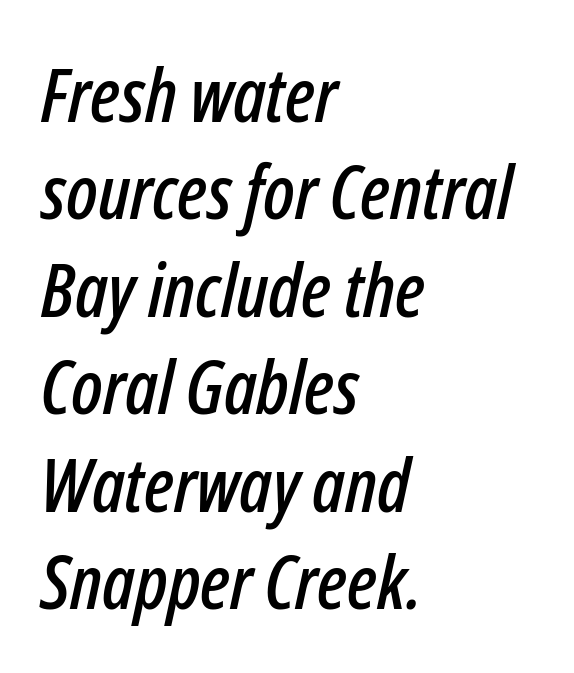
The image shows 75 px condensed type, italic (leaning right); set left-aligned, normal line spacing (1.3x), normal letter spacing, not underlined; low stroke contrast and a medium x-height.
